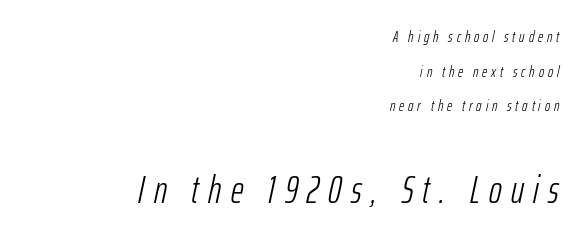
{"italic": "yes", "lean": "right", "slant_degrees": 12, "bold": "no", "weight": "light", "width": "condensed", "stroke_contrast": "low", "x_height": "medium", "monospaced": "no", "underline": "no", "align": "right", "line_spacing": "loose", "line_spacing_ratio": 2.17, "letter_spacing": "wide", "letter_spacing_em": 0.24, "larger_block": "second", "size_ratio": 2.44, "glyph_px": 39}
